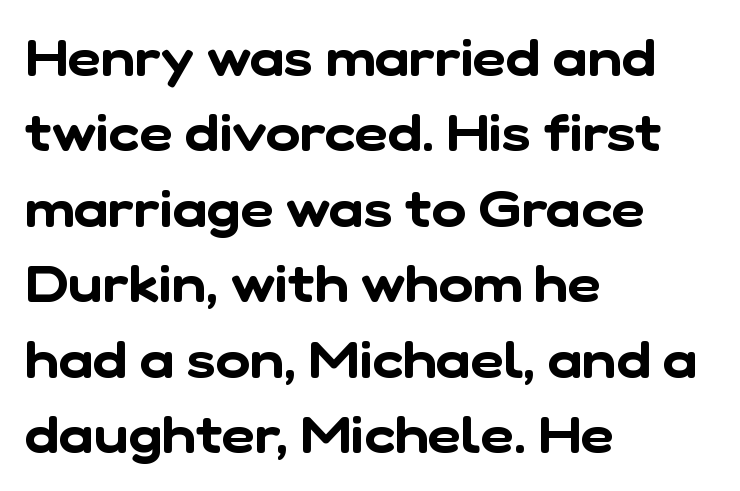
Successive baselines arrive at the customary interval. Any mark beneath the type? The region is blank. The face used here is proportionally spaced, like ordinary book or web type. Horizontally, the lines are justified to the leading edge only. This sample uses a sans-serif face. This sample uses plain, unmodified letter spacing.
